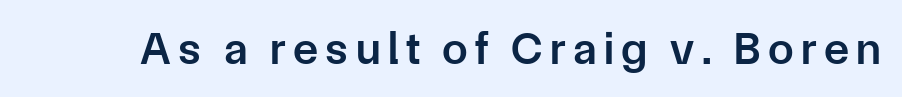
{"serif": "no", "italic": "no", "bold": "semi", "weight": "semibold", "width": "normal", "stroke_contrast": "low", "x_height": "medium", "monospaced": "no", "underline": "no", "glyph_px": 46}
